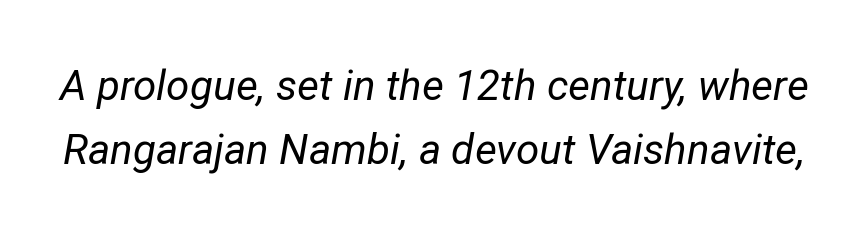
{"italic": "yes", "lean": "right", "slant_degrees": 12, "bold": "no", "weight": "regular", "width": "normal", "stroke_contrast": "low", "x_height": "medium", "monospaced": "no", "underline": "no", "line_spacing": "normal", "line_spacing_ratio": 1.52, "letter_spacing": "normal", "letter_spacing_em": 0.0, "glyph_px": 42}
